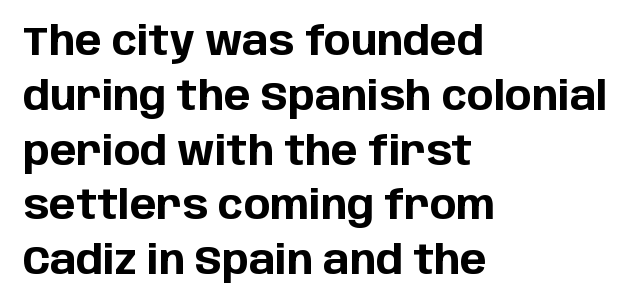
The rendering keeps characters at their native spacing. Normally led — the rows are evenly, conventionally spaced. It's the straight-up-and-down kind of type. Serif or sans? Sans — the stroke terminals are bare.
